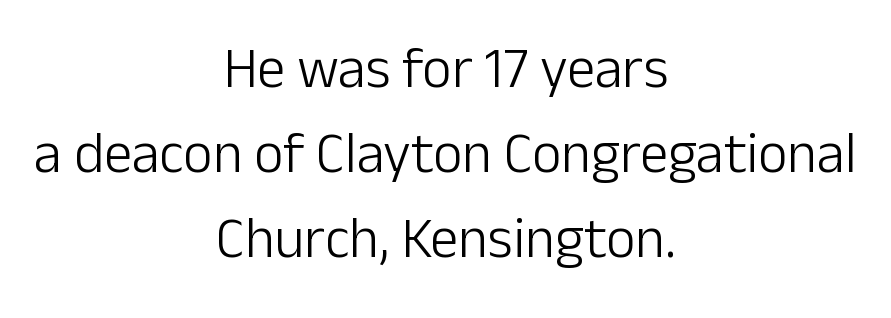
Heaviness? Minimal to ordinary, like unemphasized prose. Glyph-to-glyph distance matches everyday printed text. Does the type have serifs? No, each stem ends abruptly. The string is rendered with underlining switched off.
